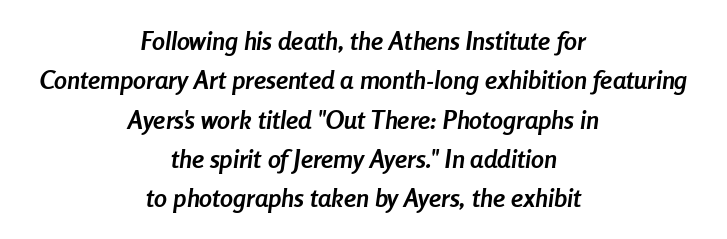
{"italic": "yes", "lean": "right", "slant_degrees": 8, "bold": "yes", "underline": "no", "align": "center", "line_spacing": "normal", "line_spacing_ratio": 1.51, "letter_spacing": "normal", "letter_spacing_em": 0.0, "glyph_px": 26}
